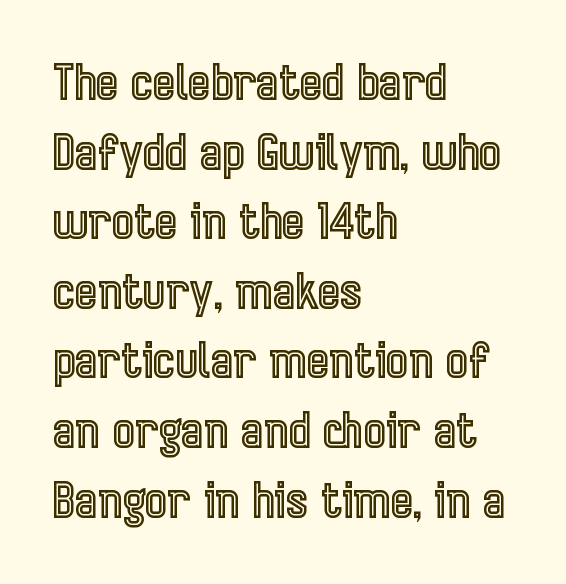
Q: Is the text italic (slanted)? A: No, it is upright.
Q: Is the text underlined? A: No.
Q: How is the paragraph aligned? A: Left-aligned.
Q: Is the spacing between letters normal or unusually wide? A: Normal.
Q: Is the spacing between lines tight, normal or loose? A: Normal.
Q: Width (condensed, normal, or wide)? A: Condensed.
Q: x-height? A: Medium.
Q: Monospaced? A: No.
